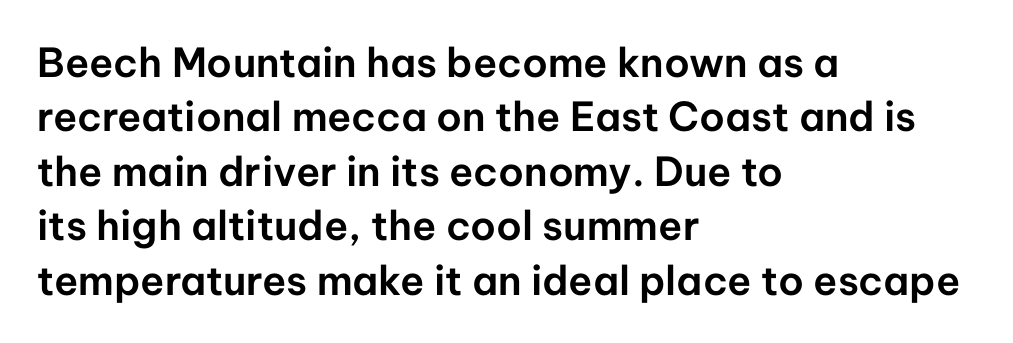
The image shows 40 px sans-serif type, upright; set left-aligned, normal line spacing (1.36x), normal letter spacing, not underlined; low stroke contrast and a medium x-height.
